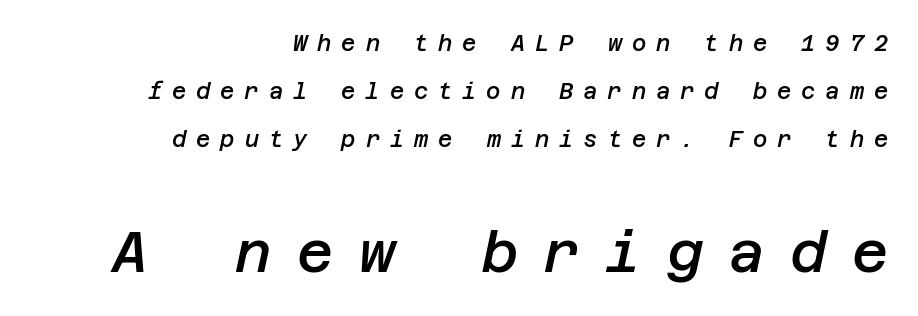
{"italic": "yes", "lean": "right", "slant_degrees": 12, "bold": "semi", "weight": "semibold", "width": "normal", "stroke_contrast": "low", "x_height": "large", "underline": "no", "align": "right", "line_spacing": "loose", "line_spacing_ratio": 2.19, "letter_spacing": "wide", "letter_spacing_em": 0.45, "larger_block": "second", "size_ratio": 2.55, "glyph_px": 56}
